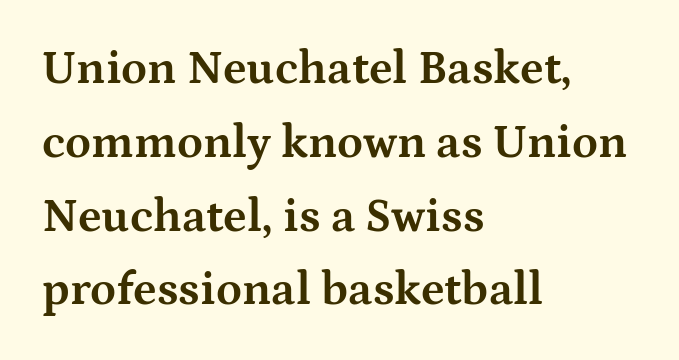
Q: Is the text bold? A: Yes.
Q: Is the text italic (slanted)? A: No, it is upright.
Q: Is the typeface a serif or a sans-serif typeface? A: Serif.
Q: Is the text underlined? A: No.
Q: How is the paragraph aligned? A: Left-aligned.
Q: Is the spacing between letters normal or unusually wide? A: Normal.
Q: Is the spacing between lines tight, normal or loose? A: Normal.
Q: Width (condensed, normal, or wide)? A: Wide.
Q: Stroke contrast? A: Medium.
Q: x-height? A: Medium.
Q: Monospaced? A: No.
